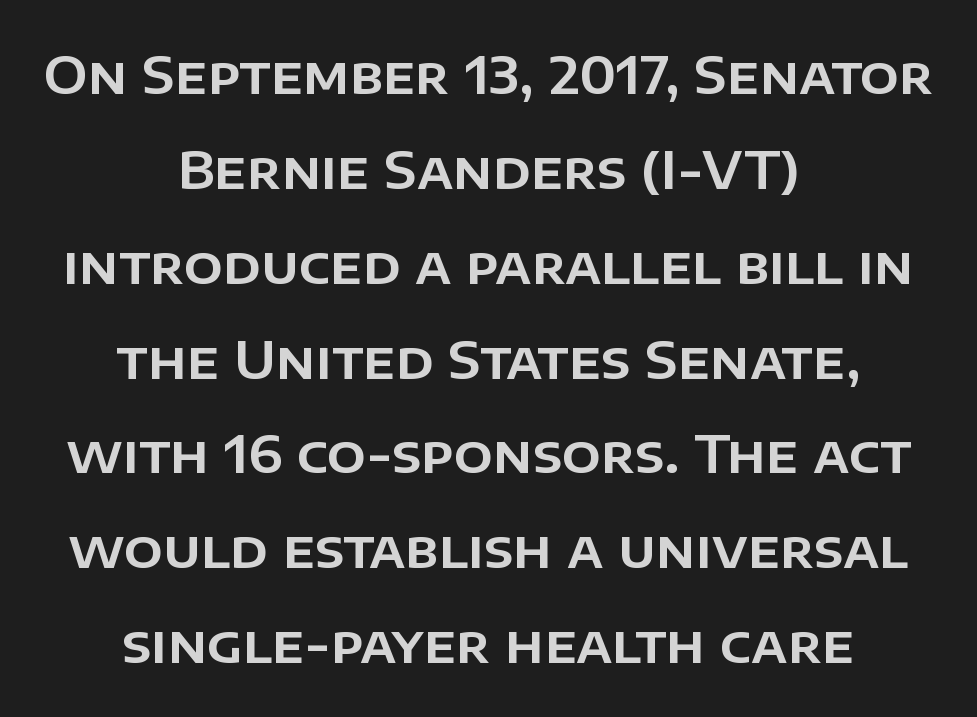
Think of a printed novel: that variable character pitch is what you see here. Do the letters lean? They stand straight. Letters rest on an invisible, unmarked baseline. The typeface chosen for these lines omits serifs. Observe the ordinary spacing: letters are neighbours, not strangers.
